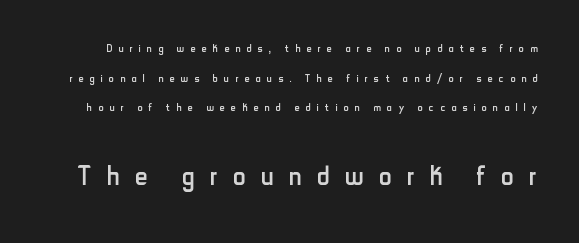
Q: Is the text bold? A: No.
Q: Is the text italic (slanted)? A: No, it is upright.
Q: Is the typeface a serif or a sans-serif typeface? A: Sans-serif.
Q: Is the text underlined? A: No.
Q: Is the spacing between letters normal or unusually wide? A: Unusually wide.
Q: Is the spacing between lines tight, normal or loose? A: Loose.
Q: Which block of text is set in a larger size, the first (top) or the second (bottom)? A: The second (bottom) one.
Q: Width (condensed, normal, or wide)? A: Condensed.
Q: Stroke contrast? A: Low.
Q: x-height? A: Small.
Q: Monospaced? A: No.
